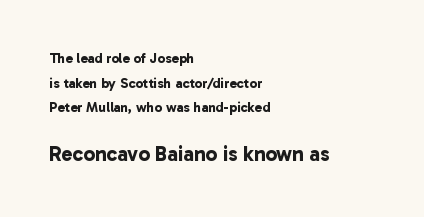
The image shows 21 px bold type; set left-aligned, line spacing 1.76x, normal letter spacing, not underlined; the second (bottom) block is 1.5x larger.
